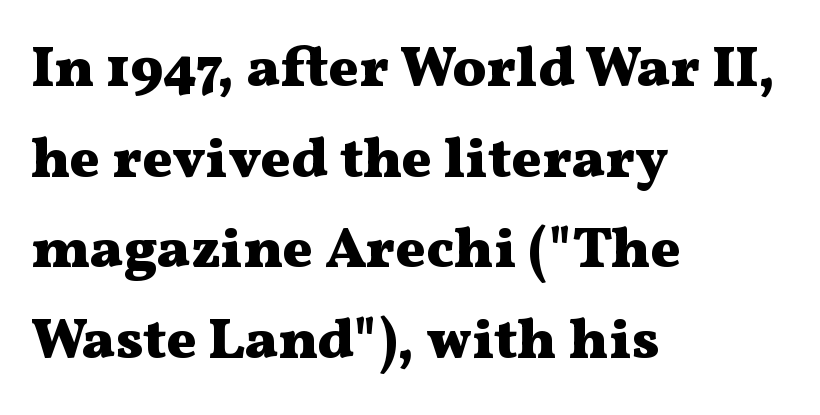
{"serif": "yes", "italic": "no", "bold": "yes", "weight": "heavy", "width": "wide", "stroke_contrast": "medium", "x_height": "medium", "monospaced": "no", "underline": "no", "align": "left", "line_spacing": "normal", "line_spacing_ratio": 1.59, "letter_spacing": "normal", "letter_spacing_em": 0.0, "glyph_px": 57}
